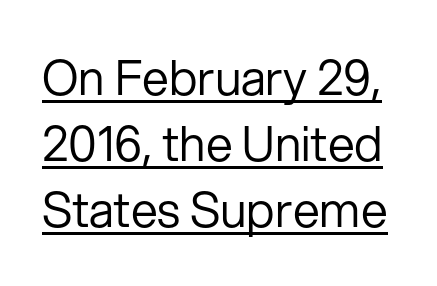
The image shows 48 px regular-weight sans-serif type, upright; set normal line spacing (1.38x), normal letter spacing, underlined; low stroke contrast and a medium x-height.
